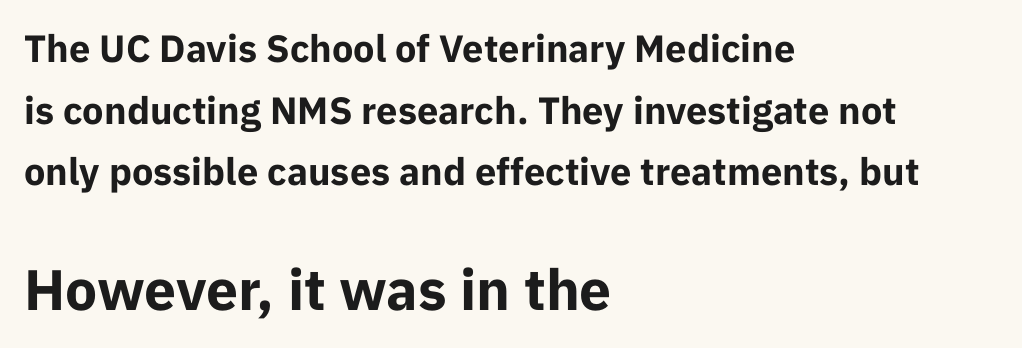
Q: Is the text bold? A: Yes.
Q: Is the text italic (slanted)? A: No, it is upright.
Q: Is the typeface a serif or a sans-serif typeface? A: Sans-serif.
Q: Is the text underlined? A: No.
Q: How is the paragraph aligned? A: Left-aligned.
Q: Is the spacing between letters normal or unusually wide? A: Normal.
Q: Is the spacing between lines tight, normal or loose? A: Normal.
Q: Which block of text is set in a larger size, the first (top) or the second (bottom)? A: The second (bottom) one.
Q: Width (condensed, normal, or wide)? A: Normal.
Q: Stroke contrast? A: Low.
Q: x-height? A: Medium.
Q: Monospaced? A: No.
